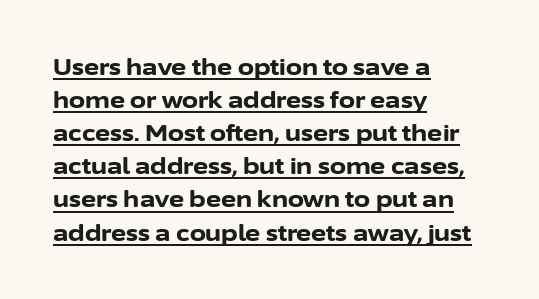
Q: Is the text bold? A: Yes.
Q: Is the text italic (slanted)? A: No, it is upright.
Q: Is the text underlined? A: Yes.
Q: How is the paragraph aligned? A: Left-aligned.
Q: Is the spacing between letters normal or unusually wide? A: Normal.
Q: Is the spacing between lines tight, normal or loose? A: Normal.
